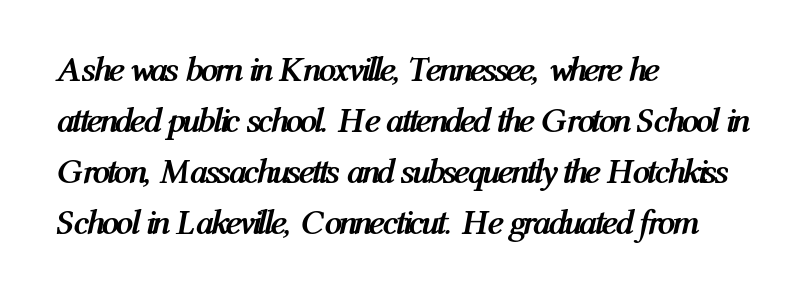
Q: Is the text bold? A: Yes.
Q: Is the text italic (slanted)? A: Yes, it leans right by about 12 degrees.
Q: Is the text underlined? A: No.
Q: How is the paragraph aligned? A: Left-aligned.
Q: Is the spacing between letters normal or unusually wide? A: Normal.
Q: Is the spacing between lines tight, normal or loose? A: Normal.
Q: Width (condensed, normal, or wide)? A: Condensed.
Q: Stroke contrast? A: Medium.
Q: x-height? A: Medium.
Q: Monospaced? A: No.
